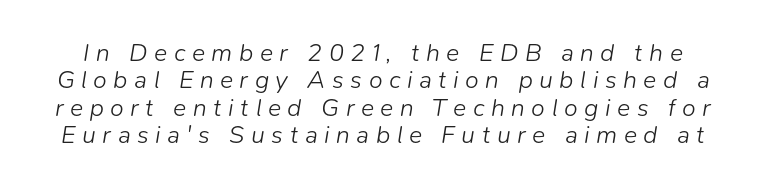
Q: Is the text bold? A: No.
Q: Is the text italic (slanted)? A: Yes, it leans right by about 9 degrees.
Q: Is the text underlined? A: No.
Q: Is the spacing between letters normal or unusually wide? A: Unusually wide.
Q: Is the spacing between lines tight, normal or loose? A: Tight.
